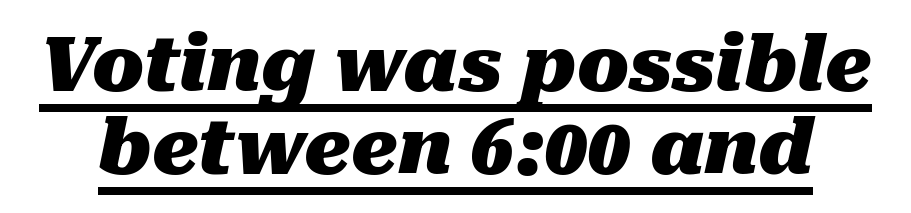
Q: Is the text bold? A: Yes.
Q: Is the text italic (slanted)? A: Yes, it leans right by about 10 degrees.
Q: Is the text underlined? A: Yes.
Q: Is the spacing between letters normal or unusually wide? A: Normal.
Q: Is the spacing between lines tight, normal or loose? A: Tight.
Q: Width (condensed, normal, or wide)? A: Normal.
Q: Stroke contrast? A: Medium.
Q: x-height? A: Medium.
Q: Monospaced? A: No.
